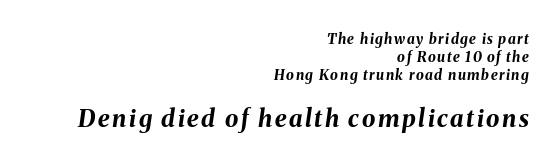
The image shows 24 px bold type, italic (leaning right); set right-aligned, normal line spacing (1.29x), not underlined; the second (bottom) block is 1.71x larger.
